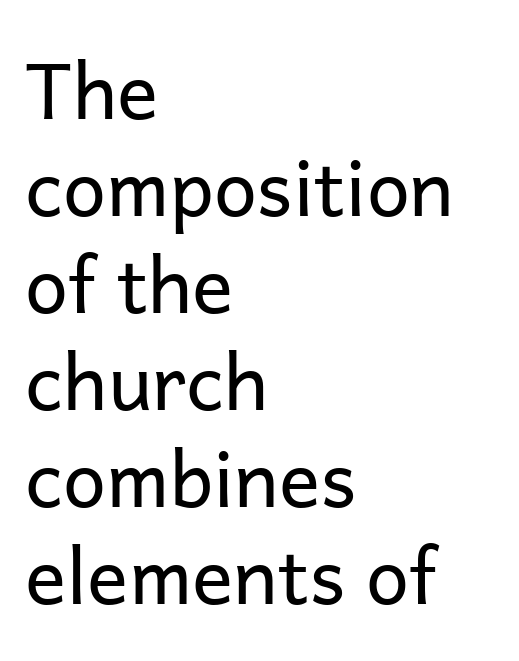
The designer went with a sans here, leaving each stem footless. Successive baselines arrive at the customary interval. Proportional: the letters do not fall into vertical columns. The text block is weighted toward the left margin, trailing off unevenly rightward.
